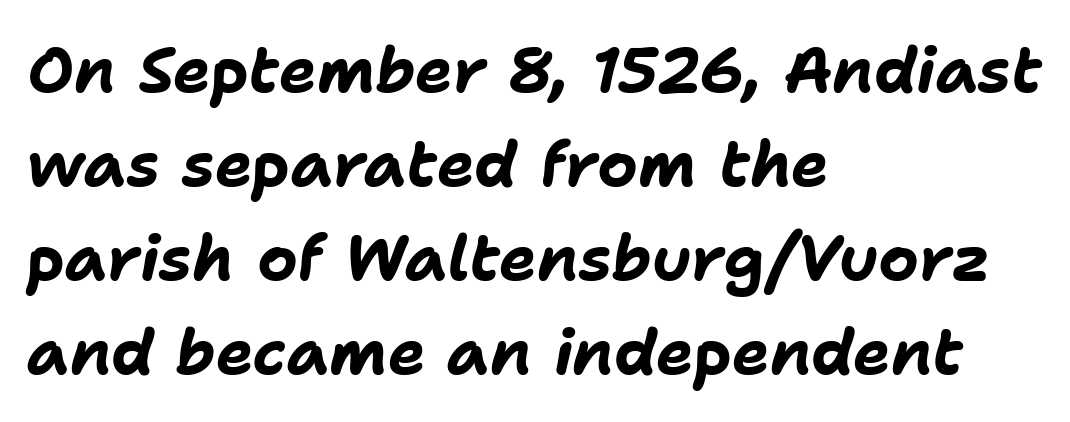
Note the varied advance widths — an 'i' is clearly narrower than an 'm'. This is heavy type, rendered in bold. Default kerning and tracking; the words read as compact shapes. The ragged edge is on the right, which tells us the setting is flush left. Is the type slanted? Yes — the strokes lean at a clear angle. Each new line begins a customary step beneath the previous one.
